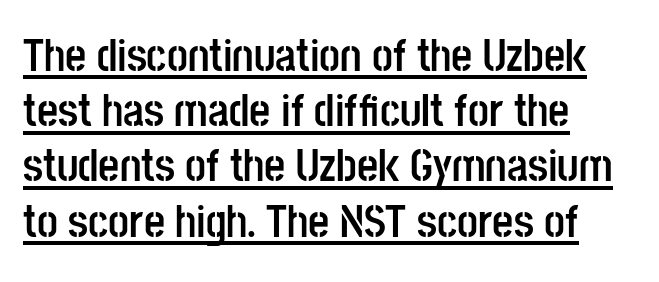
The image shows 46 px semibold, condensed sans-serif type, upright; set left-aligned, line spacing 1.2x, normal letter spacing, underlined; low stroke contrast and a large x-height.
